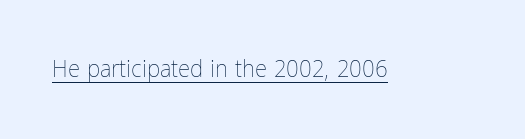
The image shows 25 px text type, upright; set normal letter spacing, underlined.
